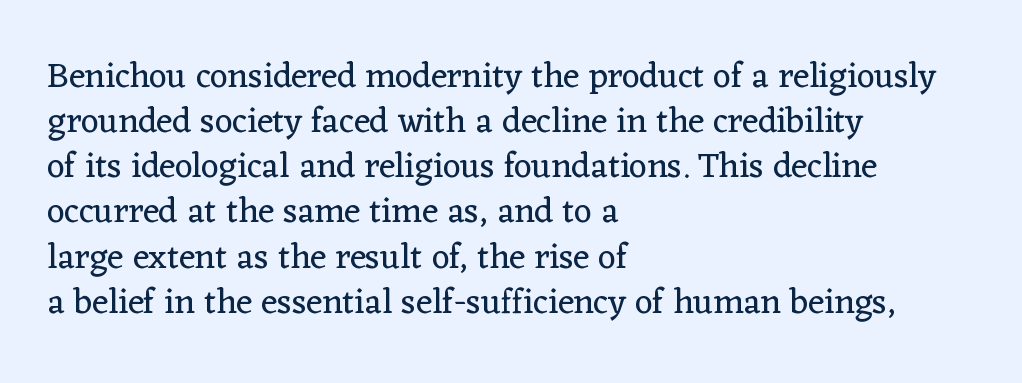
{"serif": "yes", "italic": "no", "bold": "no", "weight": "regular", "width": "normal", "stroke_contrast": "low", "x_height": "medium", "monospaced": "no", "underline": "no", "align": "left", "line_spacing": "normal", "line_spacing_ratio": 1.29, "letter_spacing": "normal", "letter_spacing_em": 0.0, "glyph_px": 35}
